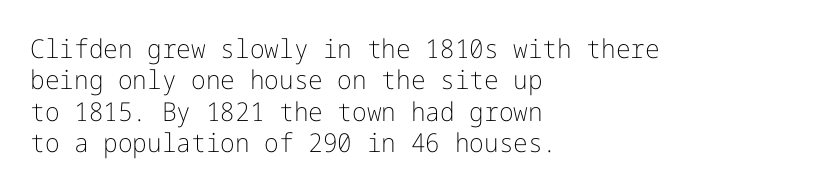
What stands out about the letter spacing? Nothing — it is the standard amount. The rendering anchors every line to the left-hand side. A light-to-regular cut is what we see here. Ordinary non-slanted type is in use.
